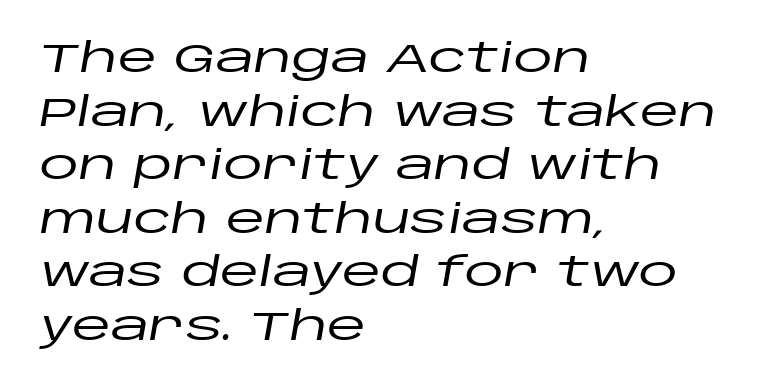
The image shows 40 px wide type, italic (leaning right); set left-aligned, normal line spacing (1.34x), normal letter spacing, not underlined; low stroke contrast and a large x-height.
